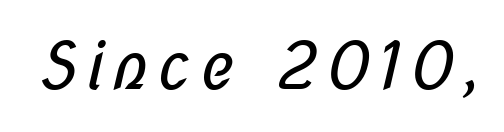
The face used here is a sans, in the tradition of grotesques and geometrics. Do the characters align in a grid? No, the font is proportional. This reads as an unemphasized weight, regular at the heaviest. Beneath every word, the page is bare.
